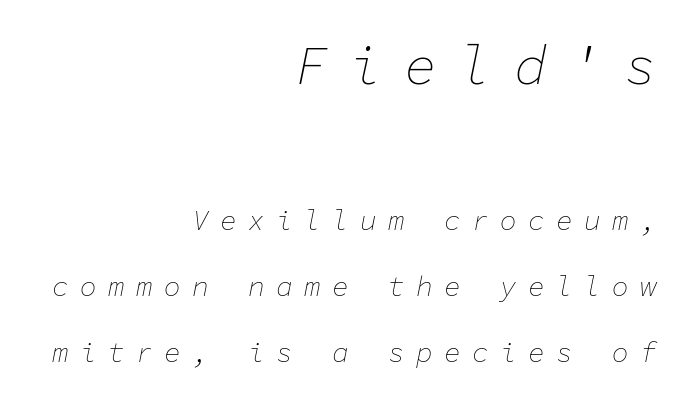
Q: Is the text bold? A: No.
Q: Is the text italic (slanted)? A: Yes, it leans right by about 11 degrees.
Q: Is the text underlined? A: No.
Q: How is the paragraph aligned? A: Right-aligned.
Q: Is the spacing between letters normal or unusually wide? A: Unusually wide.
Q: Is the spacing between lines tight, normal or loose? A: Loose.
Q: Which block of text is set in a larger size, the first (top) or the second (bottom)? A: The first (top) one.
Q: Width (condensed, normal, or wide)? A: Normal.
Q: Stroke contrast? A: Low.
Q: x-height? A: Medium.
Q: Monospaced? A: Yes.
